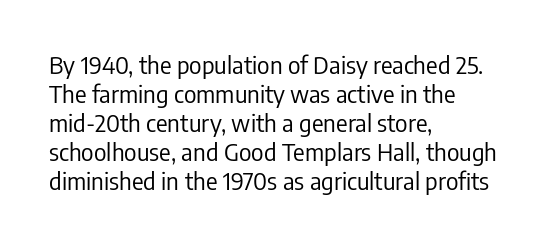
The strokes carry an ordinary text weight at most. Default kerning and tracking; the words read as compact shapes. The gap between lines stays unmarked. Does the lettering tilt? It doesn't — this is upright.
